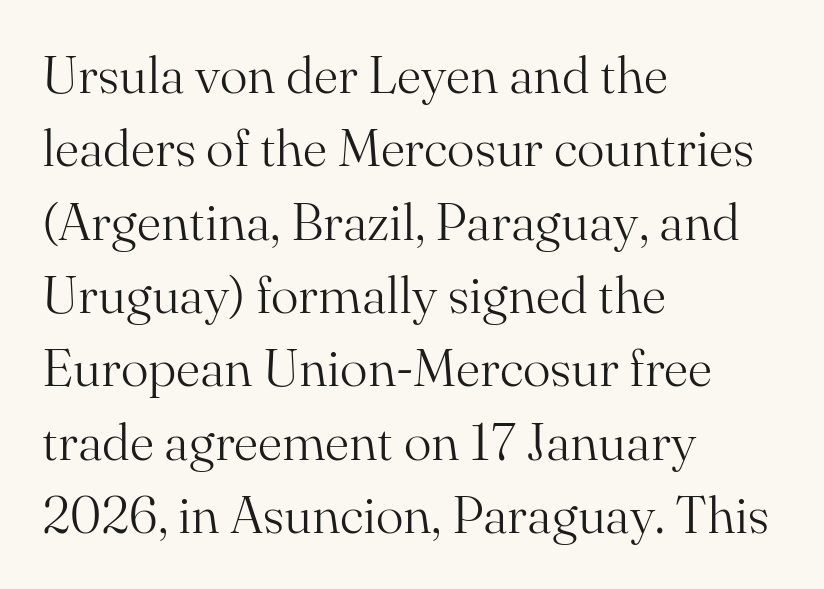
The font family rendered here belongs to the serif group. Here the glyphs are tracked normally, forming tight word shapes. This block has exactly the height ordinary leading produces. The rendering anchors every line to the left-hand side.
